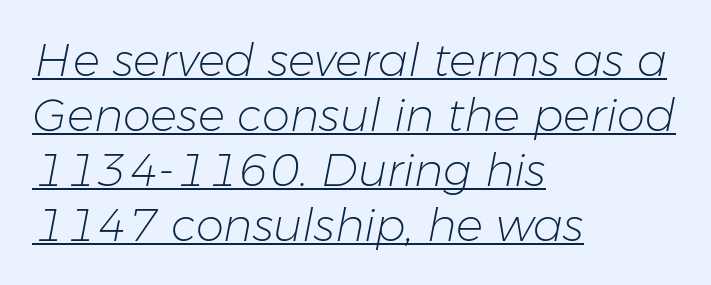
Q: Is the text bold? A: No.
Q: Is the text italic (slanted)? A: Yes, it leans right by about 11 degrees.
Q: Is the text underlined? A: Yes.
Q: How is the paragraph aligned? A: Left-aligned.
Q: Is the spacing between letters normal or unusually wide? A: Normal.
Q: Width (condensed, normal, or wide)? A: Normal.
Q: Stroke contrast? A: Low.
Q: x-height? A: Medium.
Q: Monospaced? A: No.
